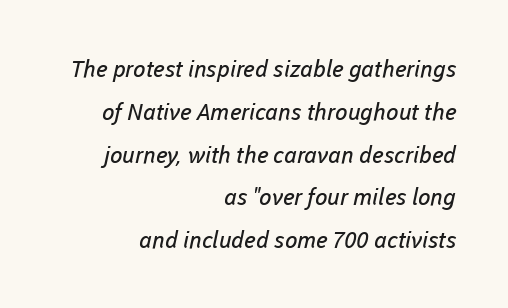
The image shows 23 px text type; set right-aligned, line spacing 1.86x, normal letter spacing, not underlined.
